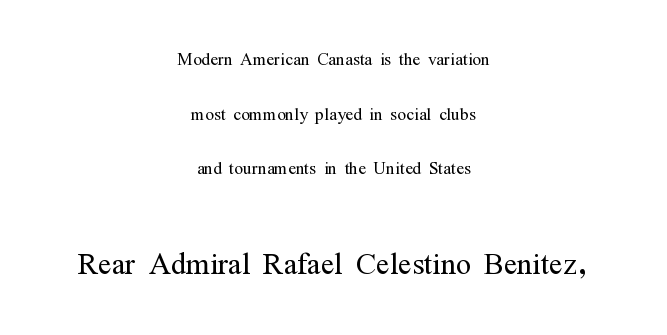
Q: Is the text bold? A: No.
Q: Is the text italic (slanted)? A: No, it is upright.
Q: Is the typeface a serif or a sans-serif typeface? A: Serif.
Q: Is the text underlined? A: No.
Q: How is the paragraph aligned? A: Centered.
Q: Is the spacing between letters normal or unusually wide? A: Normal.
Q: Is the spacing between lines tight, normal or loose? A: Loose.
Q: Which block of text is set in a larger size, the first (top) or the second (bottom)? A: The second (bottom) one.
Q: Width (condensed, normal, or wide)? A: Condensed.
Q: Stroke contrast? A: Medium.
Q: x-height? A: Medium.
Q: Monospaced? A: No.
